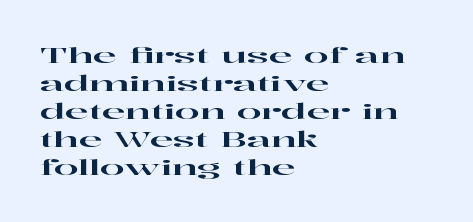
Q: Is the text italic (slanted)? A: No, it is upright.
Q: Is the text underlined? A: No.
Q: How is the paragraph aligned? A: Left-aligned.
Q: Is the spacing between letters normal or unusually wide? A: Normal.
Q: Is the spacing between lines tight, normal or loose? A: Normal.
